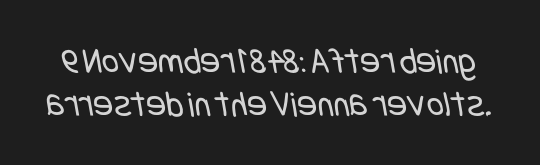
{"serif": "no", "bold": "no", "weight": "regular", "width": "condensed", "stroke_contrast": "low", "x_height": "large", "underline": "no", "line_spacing_ratio": 1.16, "letter_spacing": "normal", "letter_spacing_em": 0.0, "glyph_px": 37}
